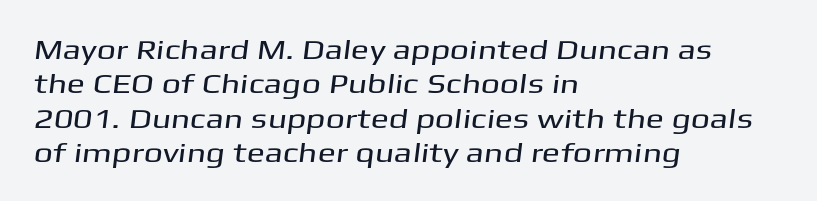
{"underline": "no", "align": "left", "line_spacing": "normal", "line_spacing_ratio": 1.27, "letter_spacing": "normal", "letter_spacing_em": 0.0, "glyph_px": 27}
